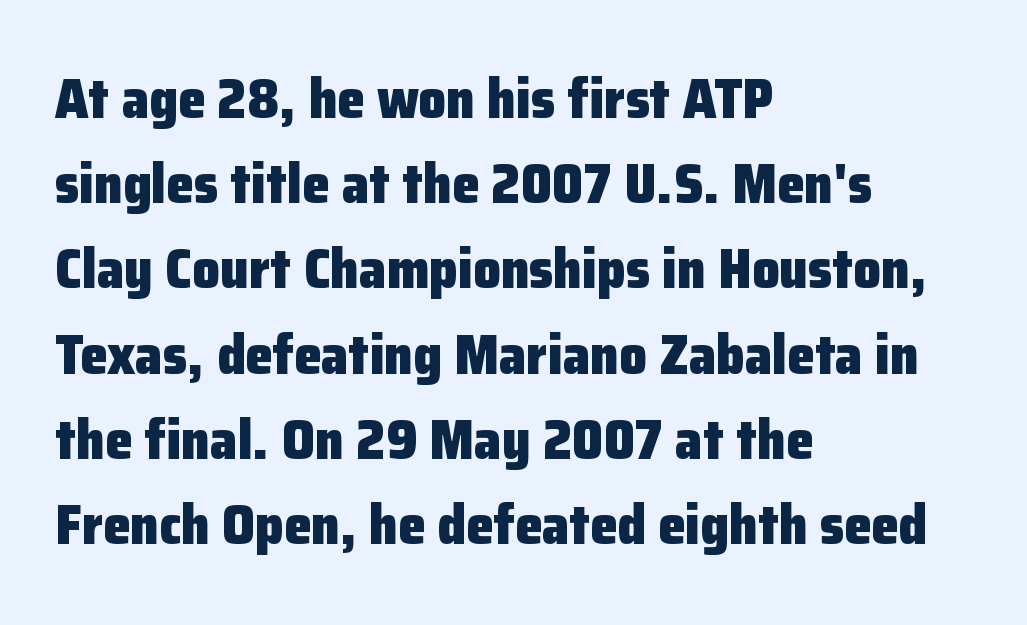
{"serif": "no", "italic": "no", "bold": "yes", "weight": "heavy", "width": "normal", "stroke_contrast": "low", "x_height": "medium", "monospaced": "no", "underline": "no", "align": "left", "line_spacing": "normal", "line_spacing_ratio": 1.55, "letter_spacing": "normal", "letter_spacing_em": 0.0, "glyph_px": 55}
